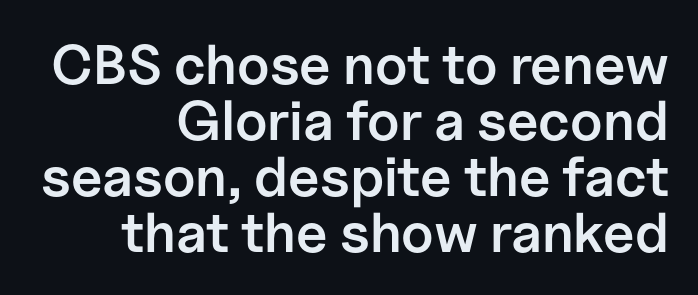
{"serif": "no", "italic": "no", "bold": "semi", "weight": "semibold", "width": "normal", "stroke_contrast": "low", "x_height": "medium", "monospaced": "no", "underline": "no", "align": "right", "line_spacing": "tight", "line_spacing_ratio": 1.0, "letter_spacing": "normal", "letter_spacing_em": 0.0, "glyph_px": 56}
